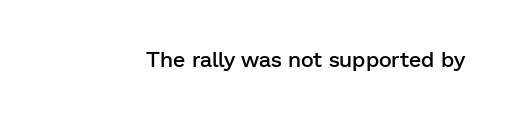
The image shows 22 px text type, upright; set normal letter spacing, not underlined.
